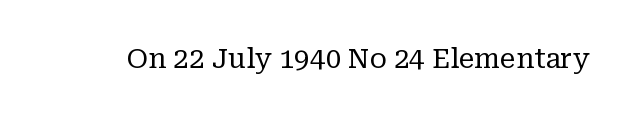
A typesetter would call this proportional, since set widths differ per character. This is roman type, the default non-slanted kind. The rendering keeps characters at their native spacing. Clear beneath every line of the passage. Old-style or modern, the face here clearly has serifs. Stems and bowls with no extra thickness — not bold.
